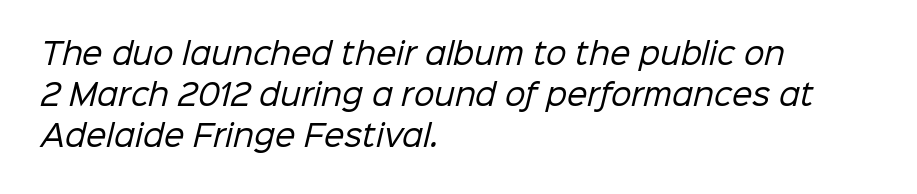
{"serif": "no", "bold": "no", "weight": "regular", "width": "normal", "stroke_contrast": "low", "x_height": "medium", "monospaced": "no", "underline": "no", "align": "left", "line_spacing": "normal", "line_spacing_ratio": 1.41, "letter_spacing": "normal", "letter_spacing_em": 0.0, "glyph_px": 29}
